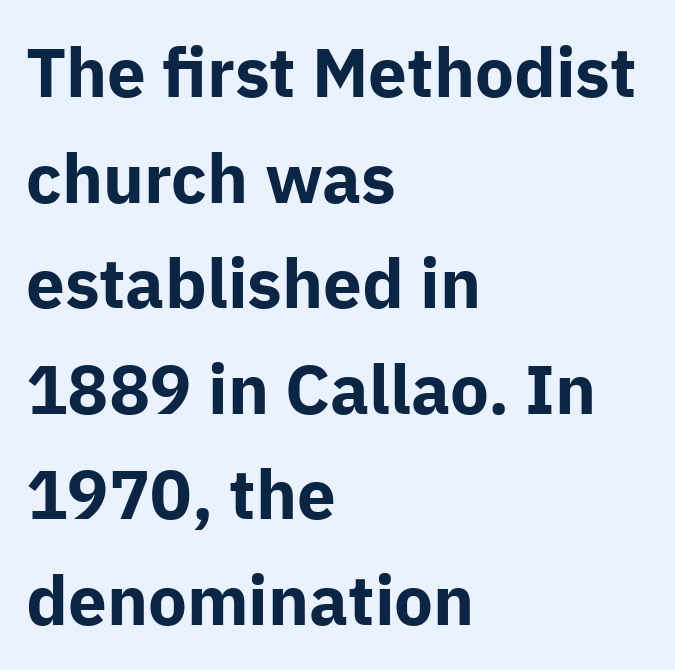
{"serif": "no", "italic": "no", "bold": "yes", "weight": "bold", "width": "normal", "stroke_contrast": "low", "x_height": "medium", "monospaced": "no", "underline": "no", "align": "left", "line_spacing": "normal", "line_spacing_ratio": 1.53, "letter_spacing": "normal", "letter_spacing_em": 0.0, "glyph_px": 69}
